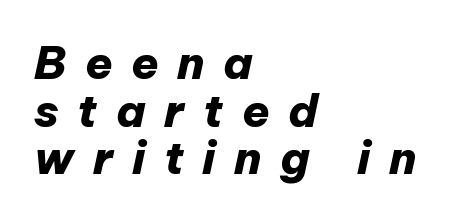
The image shows 45 px heavy type, italic (leaning right); set left-aligned, tight line spacing (1.06x), unusually wide letter spacing (+0.41 em), not underlined; low stroke contrast and a medium x-height.
